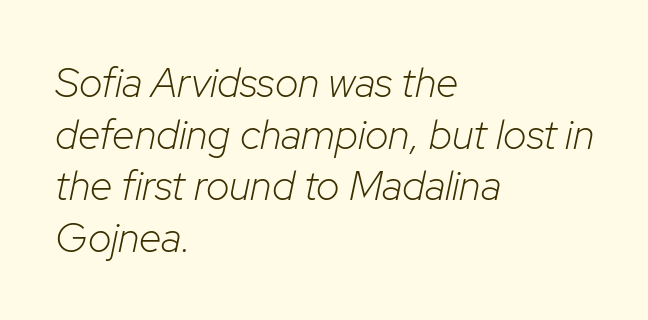
Descender tails drop into unmarked territory. Caption: standard tracking, unaltered. The passage shown leans; its letterforms are oblique. Heft: none added — not bold.
